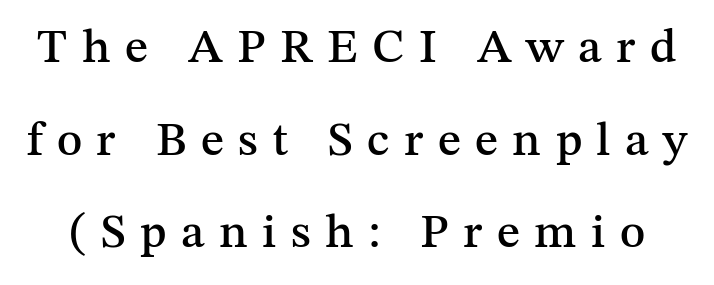
The image shows 48 px serif type, upright; set loose line spacing (1.93x), unusually wide letter spacing (+0.3 em), not underlined; medium stroke contrast and a medium x-height.
